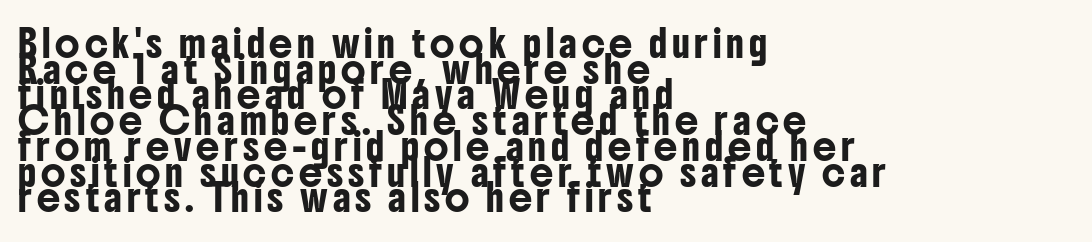
{"italic": "no", "underline": "no", "align": "left", "line_spacing": "tight", "line_spacing_ratio": 0.99, "glyph_px": 26}
